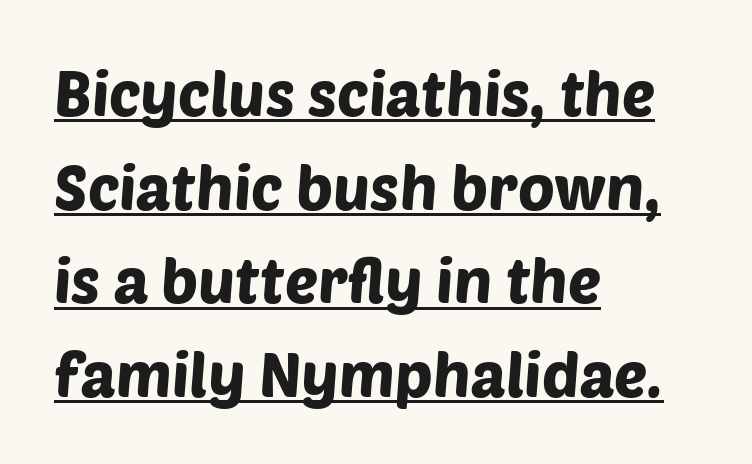
The image shows 62 px sans-serif type; set left-aligned, normal line spacing (1.51x), normal letter spacing, underlined; low stroke contrast and a large x-height.
